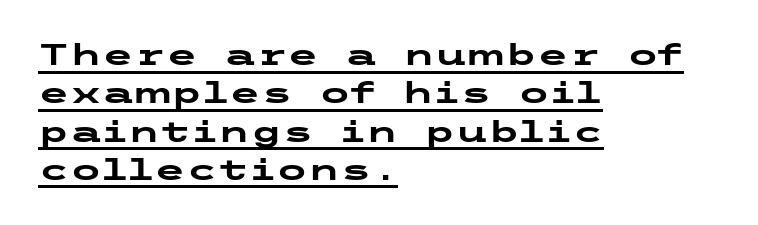
{"serif": "no", "italic": "no", "bold": "yes", "weight": "heavy", "width": "wide", "stroke_contrast": "low", "x_height": "medium", "underline": "yes", "align": "left", "line_spacing": "normal", "line_spacing_ratio": 1.32, "letter_spacing": "normal", "letter_spacing_em": 0.0, "glyph_px": 29}
